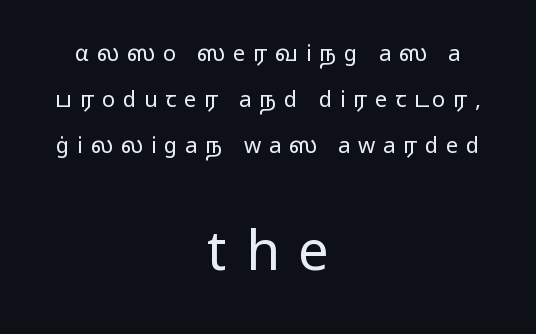
Q: Is the text bold? A: No.
Q: Is the text italic (slanted)? A: No, it is upright.
Q: Is the typeface a serif or a sans-serif typeface? A: Sans-serif.
Q: Is the text underlined? A: No.
Q: How is the paragraph aligned? A: Centered.
Q: Is the spacing between letters normal or unusually wide? A: Unusually wide.
Q: Is the spacing between lines tight, normal or loose? A: Loose.
Q: Which block of text is set in a larger size, the first (top) or the second (bottom)? A: The second (bottom) one.
Q: Width (condensed, normal, or wide)? A: Wide.
Q: Stroke contrast? A: Low.
Q: x-height? A: Medium.
Q: Monospaced? A: No.
